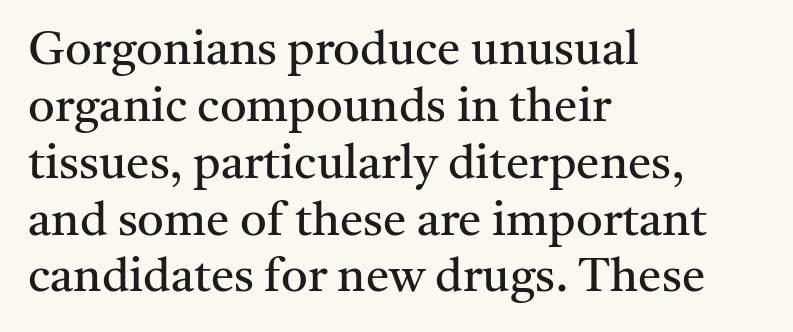
The image shows 47 px regular-weight serif type, upright; set left-aligned, line spacing 1.21x, normal letter spacing, not underlined; medium stroke contrast and a medium x-height.
